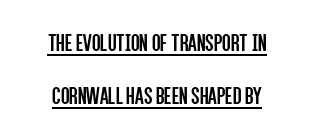
Q: Is the text bold? A: No.
Q: Is the text italic (slanted)? A: No, it is upright.
Q: Is the text underlined? A: Yes.
Q: Is the spacing between letters normal or unusually wide? A: Normal.
Q: Is the spacing between lines tight, normal or loose? A: Loose.
